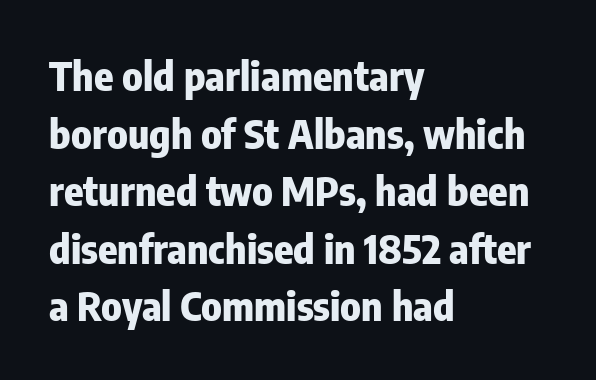
{"serif": "no", "italic": "no", "bold": "yes", "weight": "heavy", "width": "condensed", "stroke_contrast": "low", "x_height": "medium", "monospaced": "no", "underline": "no", "align": "left", "line_spacing": "normal", "line_spacing_ratio": 1.44, "letter_spacing": "normal", "letter_spacing_em": 0.0, "glyph_px": 40}
